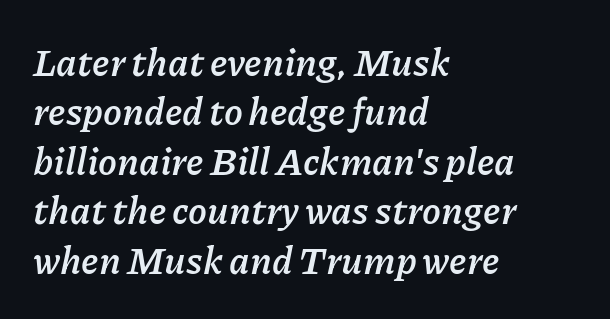
The face used here is rendered with its standard letterfit. Style check: oblique. The rag falls on the right side of this text block. Beneath every word, the page is bare. Line spacing here is normal.
